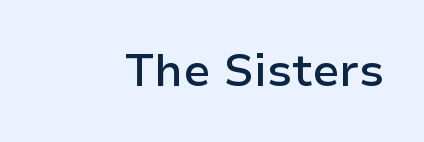
{"serif": "no", "italic": "no", "bold": "semi", "weight": "semibold", "width": "normal", "stroke_contrast": "low", "x_height": "medium", "monospaced": "no", "underline": "no", "letter_spacing": "normal", "letter_spacing_em": 0.0, "glyph_px": 45}
